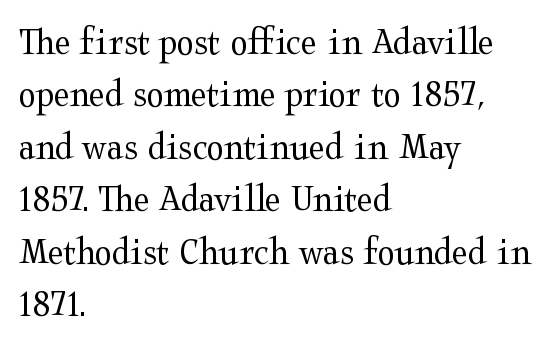
{"serif": "yes", "italic": "no", "bold": "no", "weight": "regular", "width": "wide", "stroke_contrast": "medium", "x_height": "medium", "monospaced": "no", "underline": "no", "align": "left", "line_spacing": "normal", "line_spacing_ratio": 1.31, "letter_spacing": "normal", "letter_spacing_em": 0.0, "glyph_px": 40}
